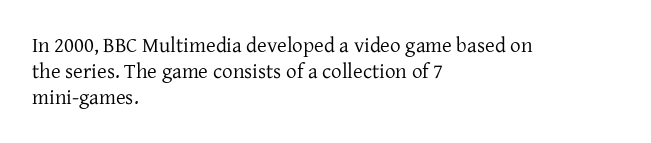
{"italic": "no", "bold": "no", "underline": "no", "align": "left", "line_spacing_ratio": 1.24, "letter_spacing": "normal", "letter_spacing_em": 0.0, "glyph_px": 21}
